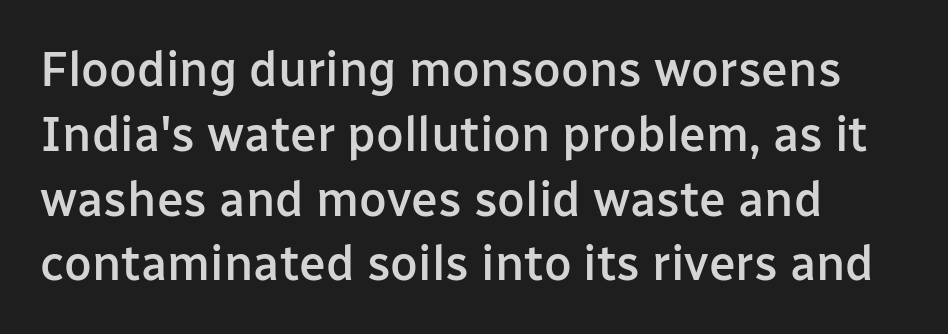
Q: Is the text bold? A: Semi-bold.
Q: Is the text italic (slanted)? A: No, it is upright.
Q: Is the typeface a serif or a sans-serif typeface? A: Sans-serif.
Q: Is the text underlined? A: No.
Q: Is the spacing between letters normal or unusually wide? A: Normal.
Q: Is the spacing between lines tight, normal or loose? A: Normal.
Q: Width (condensed, normal, or wide)? A: Normal.
Q: Stroke contrast? A: Low.
Q: x-height? A: Medium.
Q: Monospaced? A: No.
